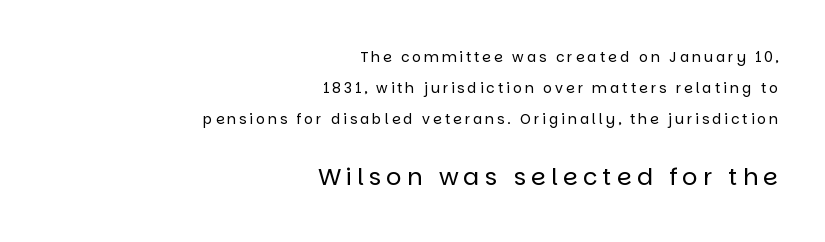
Q: Is the text bold? A: No.
Q: Is the text italic (slanted)? A: No, it is upright.
Q: Is the text underlined? A: No.
Q: How is the paragraph aligned? A: Right-aligned.
Q: Is the spacing between letters normal or unusually wide? A: Unusually wide.
Q: Is the spacing between lines tight, normal or loose? A: Loose.
Q: Which block of text is set in a larger size, the first (top) or the second (bottom)? A: The second (bottom) one.
